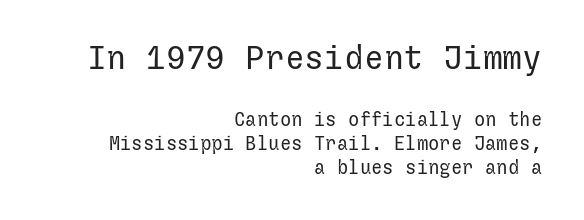
Q: Is the text bold? A: No.
Q: Is the text italic (slanted)? A: No, it is upright.
Q: Is the typeface a serif or a sans-serif typeface? A: Sans-serif.
Q: Is the text underlined? A: No.
Q: How is the paragraph aligned? A: Right-aligned.
Q: Is the spacing between letters normal or unusually wide? A: Normal.
Q: Is the spacing between lines tight, normal or loose? A: Normal.
Q: Which block of text is set in a larger size, the first (top) or the second (bottom)? A: The first (top) one.
Q: Width (condensed, normal, or wide)? A: Normal.
Q: Stroke contrast? A: Low.
Q: x-height? A: Medium.
